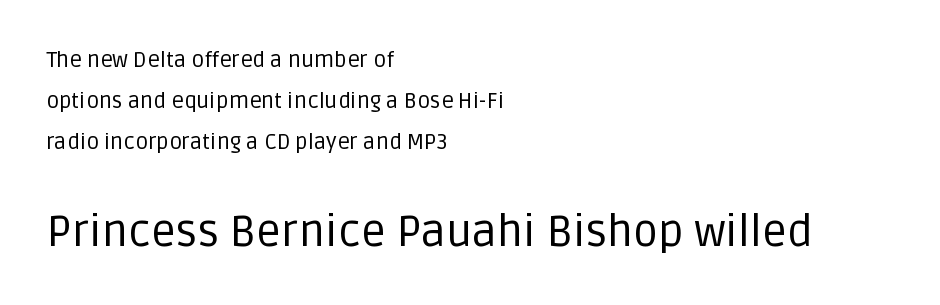
The typesetter chose a ragged-right arrangement here. The composition opens small and finishes big. These glyphs show unthickened strokes, regular width or finer. Nobody touched the tracking dial on this one.
